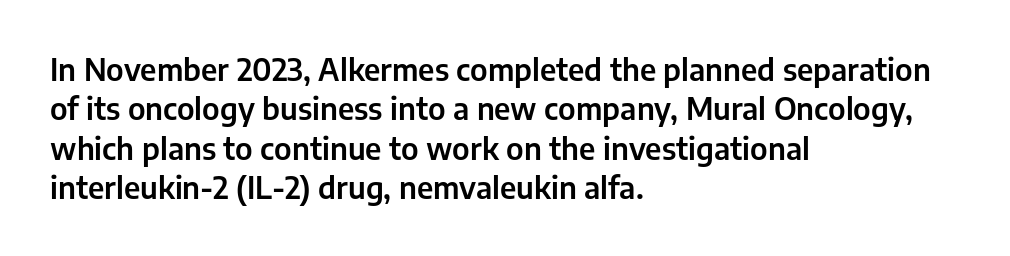
Letters rest on an invisible, unmarked baseline. Baseline-to-baseline distance is the conventional proportion of letter height. Nothing sits at the stroke ends, so this counts as sans-serif. How are the letters spaced? Ordinarily, with no added tracking.
